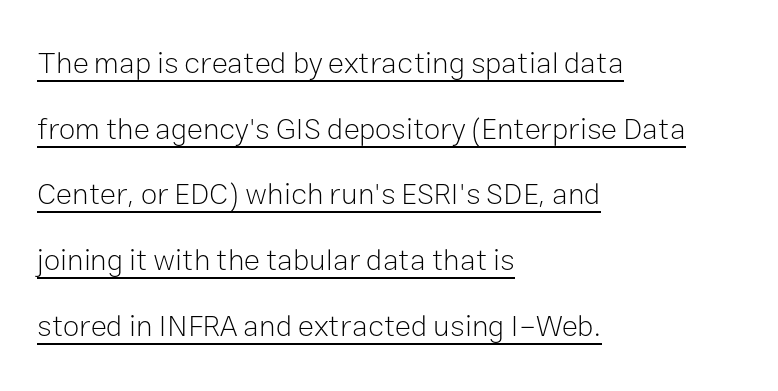
The horizontal fit of the characters is conventional and even. Is there an underline? Yes — a line sits under the letters. Vertical strokes here are truly vertical. I'd call this a sans setting — the letters go barefoot. The face used here is proportionally spaced, like ordinary book or web type.
